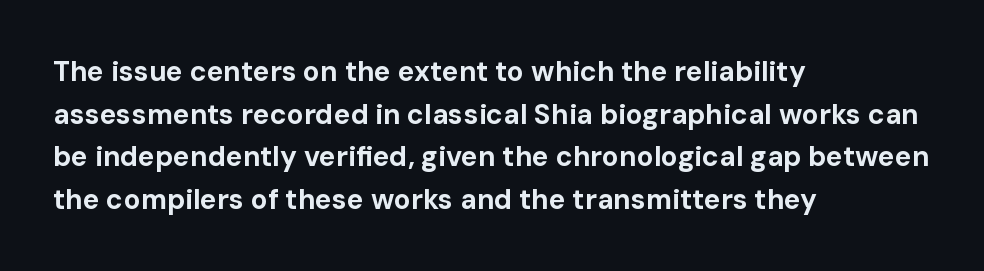
The image shows 28 px bold sans-serif type, upright; set left-aligned, normal line spacing (1.52x), normal letter spacing, not underlined; low stroke contrast and a medium x-height.
